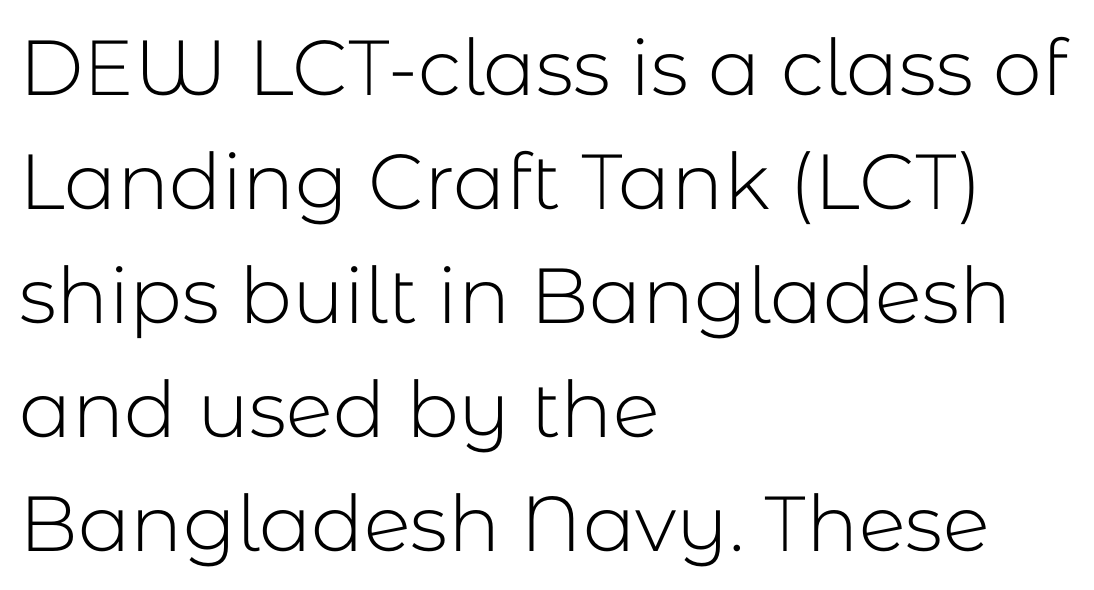
The image shows 78 px light sans-serif type, upright; set left-aligned, normal line spacing (1.46x), normal letter spacing, not underlined; low stroke contrast and a medium x-height.
